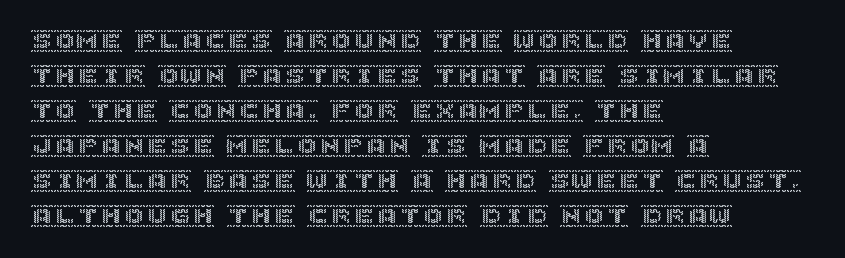
{"italic": "no", "underline": "no", "align": "left", "line_spacing": "normal", "line_spacing_ratio": 1.52, "letter_spacing": "normal", "letter_spacing_em": 0.0, "glyph_px": 23}
